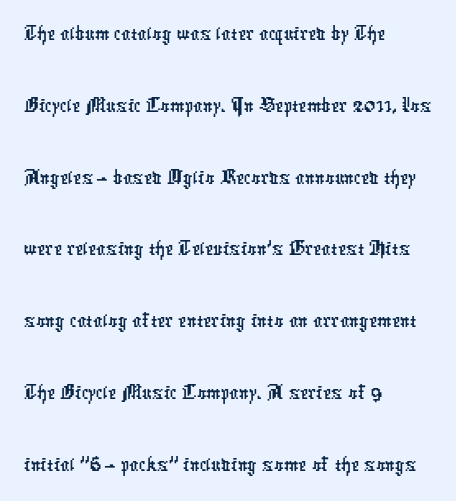
The image shows 46 px condensed sans-serif type; set left-aligned, normal line spacing (1.56x), normal letter spacing, not underlined; low stroke contrast and a medium x-height.
